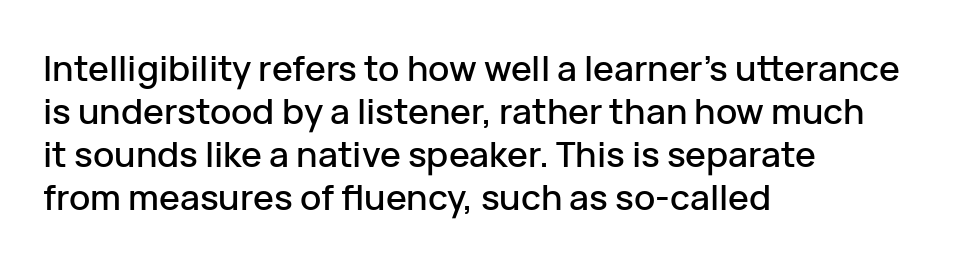
The image shows 35 px sans-serif type, upright; set left-aligned, line spacing 1.23x, normal letter spacing, not underlined; low stroke contrast and a medium x-height.
